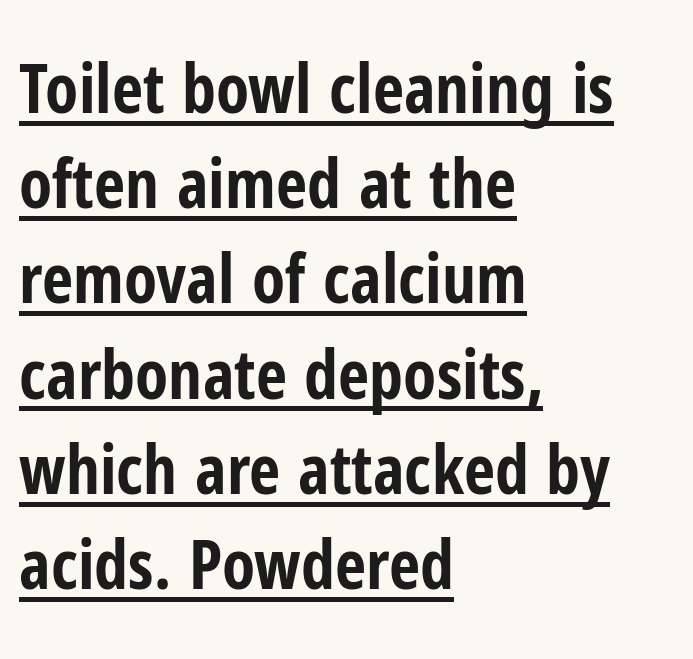
Q: Is the text bold? A: Yes.
Q: Is the text italic (slanted)? A: No, it is upright.
Q: Is the typeface a serif or a sans-serif typeface? A: Sans-serif.
Q: Is the text underlined? A: Yes.
Q: How is the paragraph aligned? A: Left-aligned.
Q: Is the spacing between letters normal or unusually wide? A: Normal.
Q: Is the spacing between lines tight, normal or loose? A: Normal.
Q: Width (condensed, normal, or wide)? A: Condensed.
Q: Stroke contrast? A: Low.
Q: x-height? A: Medium.
Q: Monospaced? A: No.
